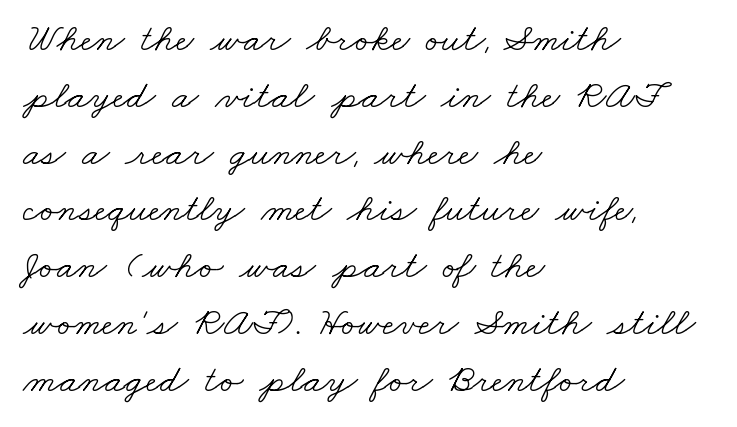
{"serif": "yes", "bold": "no", "weight": "light", "width": "wide", "stroke_contrast": "low", "x_height": "small", "monospaced": "no", "underline": "no", "align": "left", "line_spacing": "normal", "line_spacing_ratio": 1.42, "letter_spacing": "normal", "letter_spacing_em": 0.0, "glyph_px": 40}
